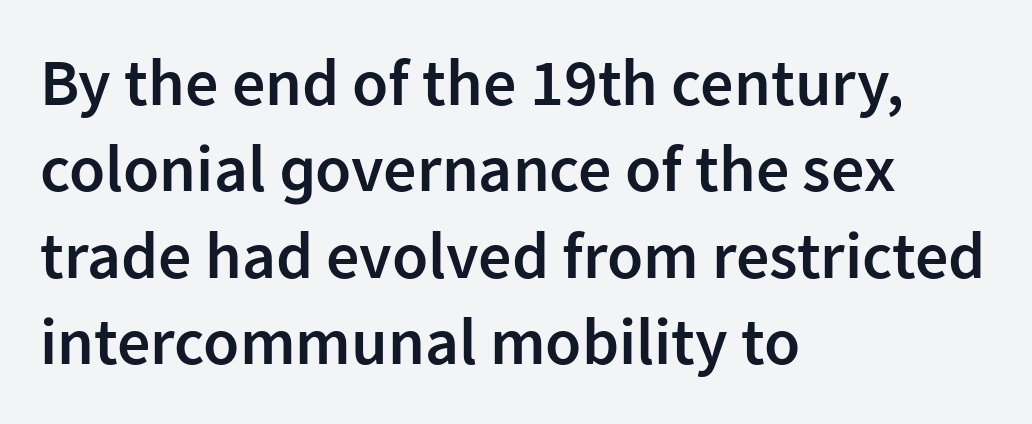
The image shows 66 px semibold sans-serif type, upright; set left-aligned, normal line spacing (1.31x), normal letter spacing, not underlined; low stroke contrast and a medium x-height.
